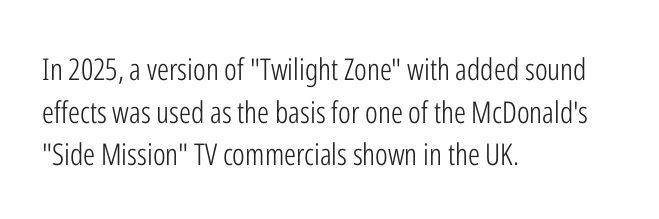
I'd call this a sans setting — the letters go barefoot. Students, observe: this is what conventionally led text looks like. Reading down the block, your eye returns to a fixed left position each line. The specimen omits any rule beneath the text block's lines.
